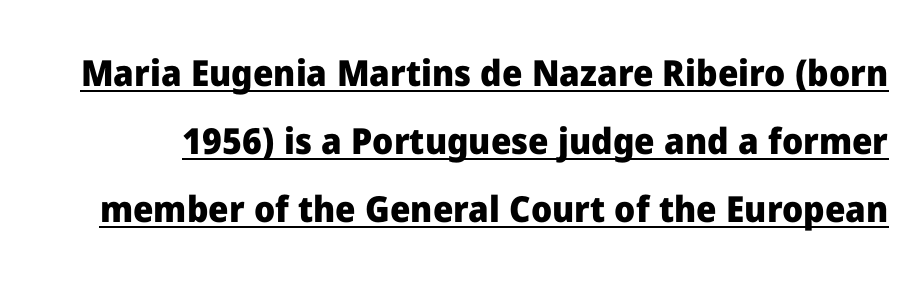
It's the straight-up-and-down kind of type. Every word sits above its own underline. To sum up the face: it is a sans, with no serifs. As a designer I'd log this as weight 700, bold.
